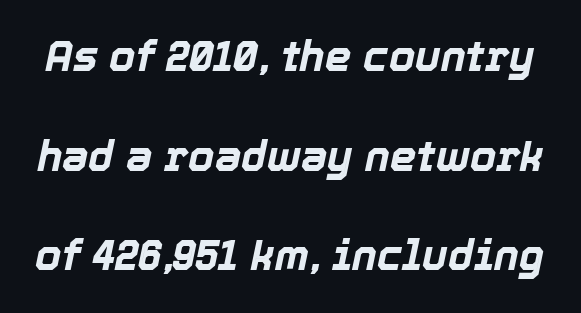
The axis of the letterforms is tilted away from vertical. These lines are rendered in a variable-pitch font. Glyph-to-glyph distance matches everyday printed text. The rendering uses a large line-height, opening up the rows.
